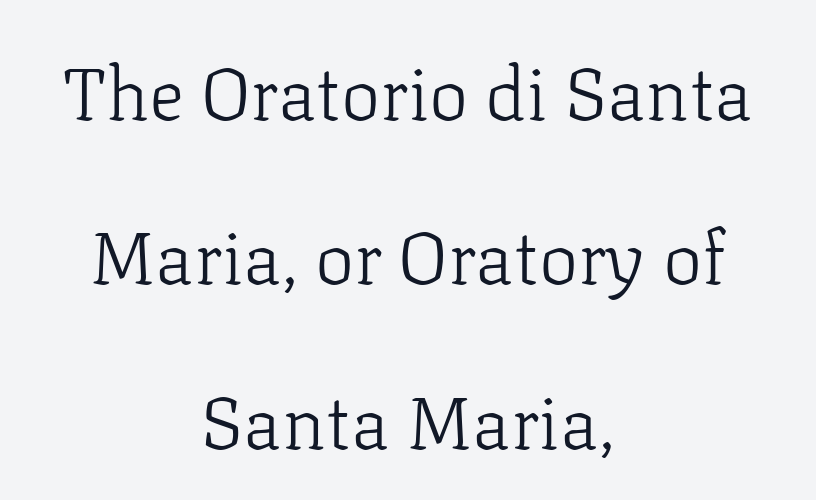
The image shows 74 px light serif type, upright; set centered, loose line spacing (2.22x), normal letter spacing, not underlined; low stroke contrast and a medium x-height.
